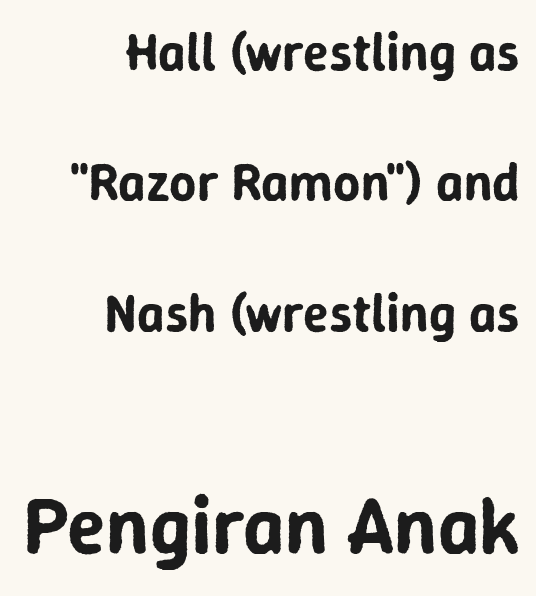
{"serif": "no", "italic": "no", "width": "normal", "stroke_contrast": "low", "x_height": "medium", "monospaced": "no", "underline": "no", "align": "right", "line_spacing": "loose", "line_spacing_ratio": 2.46, "letter_spacing": "normal", "letter_spacing_em": 0.0, "larger_block": "second", "size_ratio": 1.51, "glyph_px": 80}
